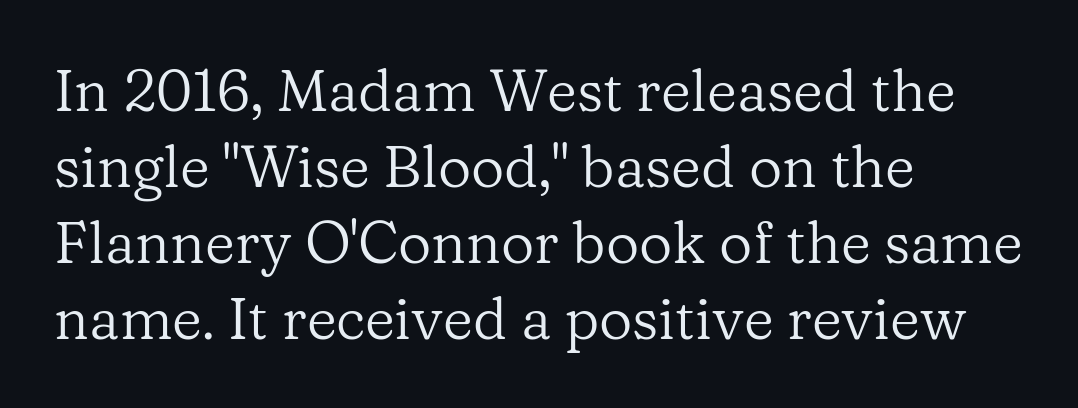
The image shows 58 px regular-weight serif type, upright; set left-aligned, normal line spacing (1.31x), normal letter spacing, not underlined; low stroke contrast and a medium x-height.
